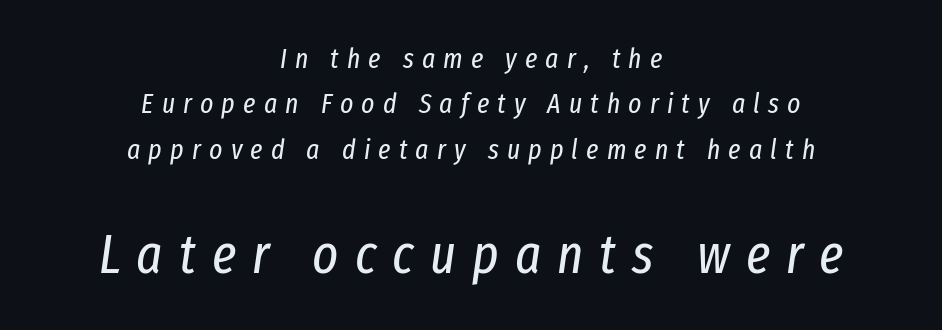
{"italic": "yes", "lean": "right", "slant_degrees": 8, "bold": "no", "weight": "regular", "width": "condensed", "stroke_contrast": "low", "x_height": "medium", "monospaced": "no", "underline": "no", "align": "center", "line_spacing": "normal", "line_spacing_ratio": 1.62, "letter_spacing": "wide", "letter_spacing_em": 0.29, "larger_block": "second", "size_ratio": 1.96, "glyph_px": 55}
